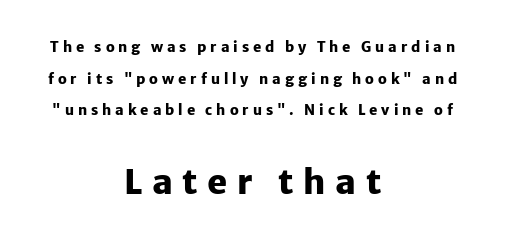
I'd call this a sans setting — the letters go barefoot. Compare the two chunks: the lower has the greater cap height. In terms of letterspacing, this is a distinctly airy, spread setting. Every character sits straight up, as roman type does. Descender tails drop into unmarked territory.
